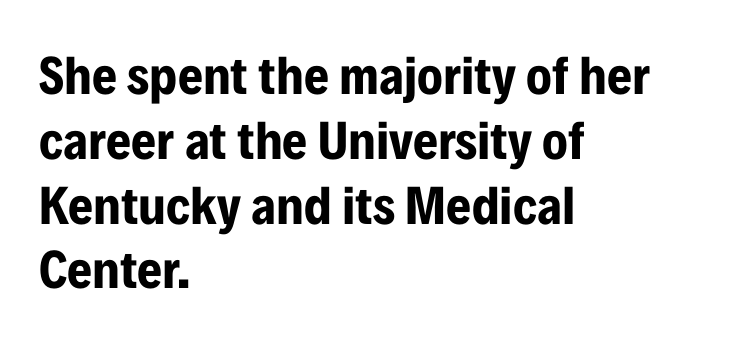
Q: Is the text bold? A: Yes.
Q: Is the text italic (slanted)? A: No, it is upright.
Q: Is the typeface a serif or a sans-serif typeface? A: Sans-serif.
Q: Is the text underlined? A: No.
Q: How is the paragraph aligned? A: Left-aligned.
Q: Is the spacing between letters normal or unusually wide? A: Normal.
Q: Width (condensed, normal, or wide)? A: Condensed.
Q: Stroke contrast? A: Low.
Q: x-height? A: Medium.
Q: Monospaced? A: No.
